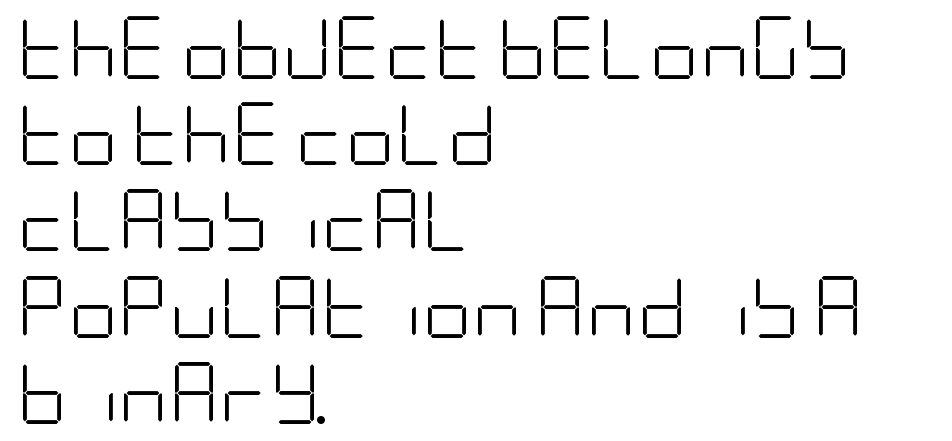
The image shows 62 px light, condensed sans-serif type, upright; set left-aligned, normal line spacing (1.39x), normal letter spacing, not underlined; low stroke contrast and a large x-height.
